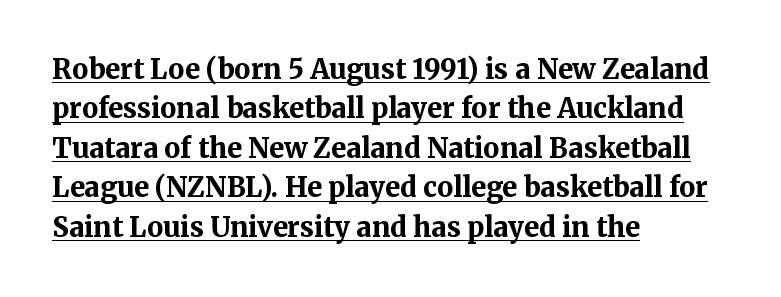
The font's upright variant was chosen for this text. Every row of glyphs begins at an identical x-position on the left. Summary of vertical rhythm: regular, with standard interline spacing. Every letter is thick-stroked: bold, no question. Here the glyphs are tracked normally, forming tight word shapes.
